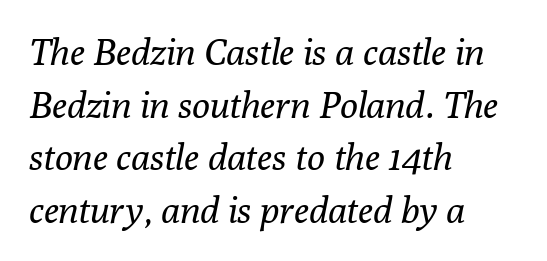
{"serif": "yes", "italic": "yes", "lean": "right", "slant_degrees": 10, "bold": "no", "weight": "regular", "width": "normal", "stroke_contrast": "low", "x_height": "medium", "monospaced": "no", "underline": "no", "align": "left", "line_spacing": "normal", "line_spacing_ratio": 1.42, "letter_spacing": "normal", "letter_spacing_em": 0.0, "glyph_px": 37}
